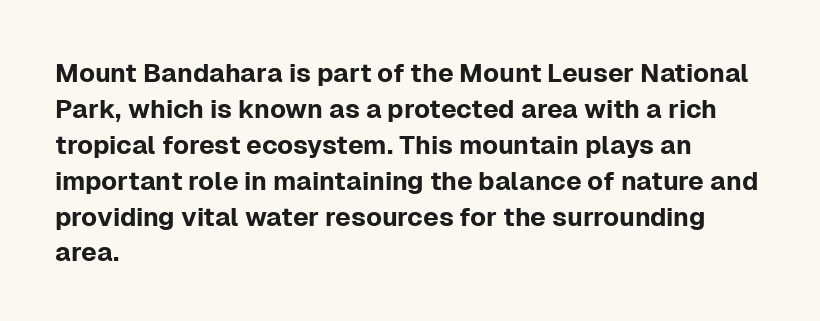
This is roman type, the default non-slanted kind. Standard letterfit; no display-style spreading of the glyphs. Evenly set lines give the paragraph a standard silhouette. The specimen omits any rule beneath the text block's lines. The paragraph shown leans on its left margin.
